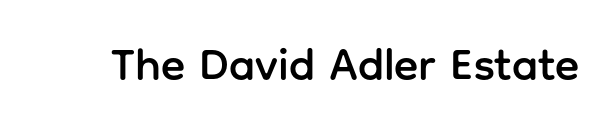
{"serif": "no", "italic": "no", "width": "normal", "stroke_contrast": "low", "x_height": "medium", "monospaced": "no", "underline": "no", "letter_spacing": "normal", "letter_spacing_em": 0.0, "glyph_px": 45}
